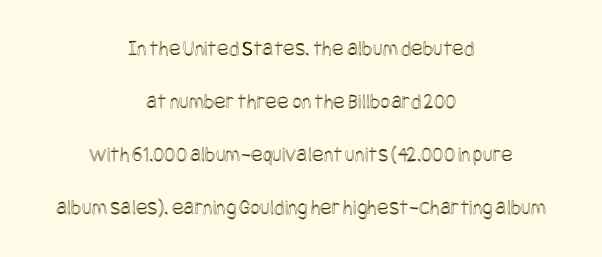
{"italic": "no", "underline": "no", "align": "center", "line_spacing": "loose", "line_spacing_ratio": 2.41, "letter_spacing": "normal", "letter_spacing_em": 0.0, "glyph_px": 22}
